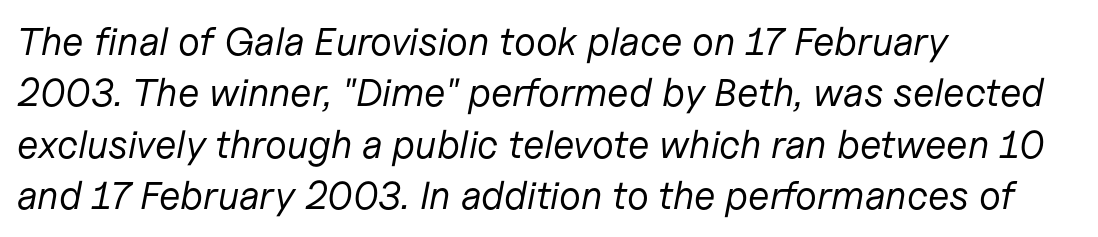
Q: Is the text bold? A: No.
Q: Is the text italic (slanted)? A: Yes, it leans right by about 11 degrees.
Q: Is the text underlined? A: No.
Q: How is the paragraph aligned? A: Left-aligned.
Q: Is the spacing between letters normal or unusually wide? A: Normal.
Q: Is the spacing between lines tight, normal or loose? A: Normal.
Q: Width (condensed, normal, or wide)? A: Normal.
Q: Stroke contrast? A: Low.
Q: x-height? A: Medium.
Q: Monospaced? A: No.
